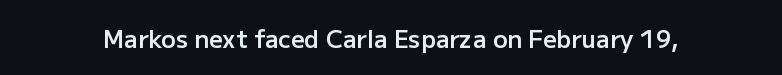
The image shows 24 px text type, upright; set normal letter spacing, not underlined.
